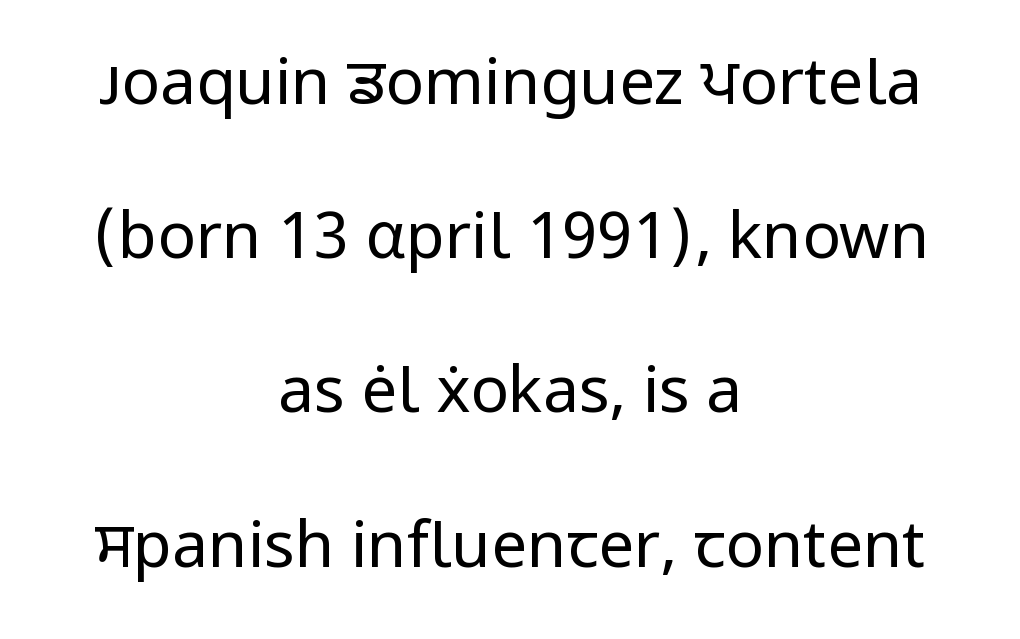
Q: Is the text bold? A: No.
Q: Is the text italic (slanted)? A: No, it is upright.
Q: Is the typeface a serif or a sans-serif typeface? A: Sans-serif.
Q: Is the text underlined? A: No.
Q: How is the paragraph aligned? A: Centered.
Q: Is the spacing between letters normal or unusually wide? A: Normal.
Q: Is the spacing between lines tight, normal or loose? A: Loose.
Q: Width (condensed, normal, or wide)? A: Normal.
Q: Stroke contrast? A: Low.
Q: x-height? A: Medium.
Q: Monospaced? A: No.
